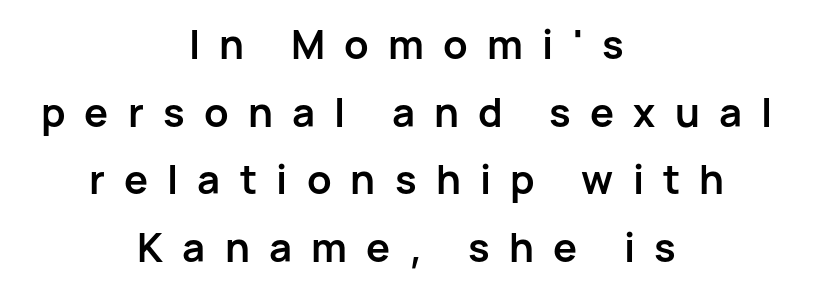
Q: Is the text bold? A: Yes.
Q: Is the text italic (slanted)? A: No, it is upright.
Q: Is the typeface a serif or a sans-serif typeface? A: Sans-serif.
Q: Is the text underlined? A: No.
Q: How is the paragraph aligned? A: Centered.
Q: Is the spacing between letters normal or unusually wide? A: Unusually wide.
Q: Is the spacing between lines tight, normal or loose? A: Normal.
Q: Width (condensed, normal, or wide)? A: Normal.
Q: Stroke contrast? A: Low.
Q: x-height? A: Medium.
Q: Monospaced? A: No.
